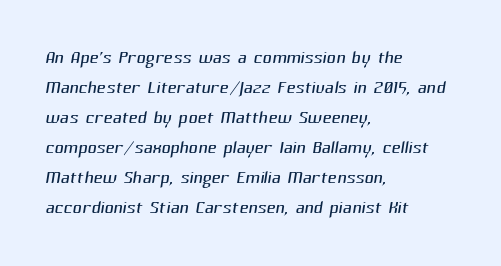
Reading down the block, your eye returns to a fixed left position each line. The horizontal fit of the characters is conventional and even. The letterforms sit at book weight or below. Letters rest on an invisible, unmarked baseline.
